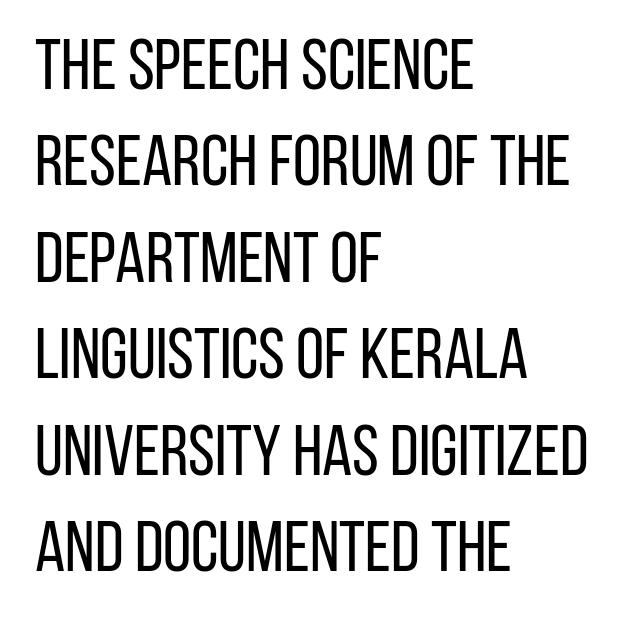
{"serif": "no", "italic": "no", "bold": "no", "weight": "regular", "width": "condensed", "stroke_contrast": "low", "x_height": "large", "monospaced": "no", "underline": "no", "align": "left", "line_spacing": "normal", "line_spacing_ratio": 1.34, "letter_spacing": "normal", "letter_spacing_em": 0.0, "glyph_px": 72}
